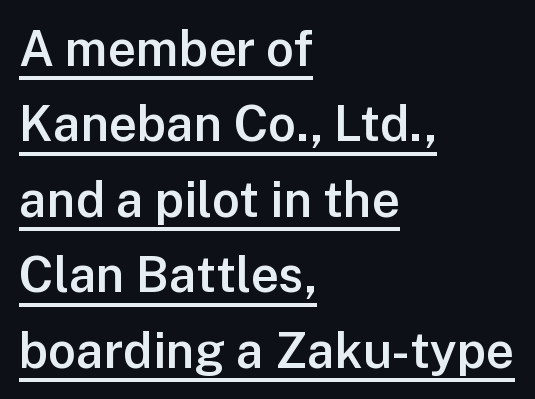
Q: Is the text bold? A: Semi-bold.
Q: Is the text italic (slanted)? A: No, it is upright.
Q: Is the typeface a serif or a sans-serif typeface? A: Sans-serif.
Q: Is the text underlined? A: Yes.
Q: How is the paragraph aligned? A: Left-aligned.
Q: Is the spacing between letters normal or unusually wide? A: Normal.
Q: Is the spacing between lines tight, normal or loose? A: Normal.
Q: Width (condensed, normal, or wide)? A: Normal.
Q: Stroke contrast? A: Low.
Q: x-height? A: Medium.
Q: Monospaced? A: No.
